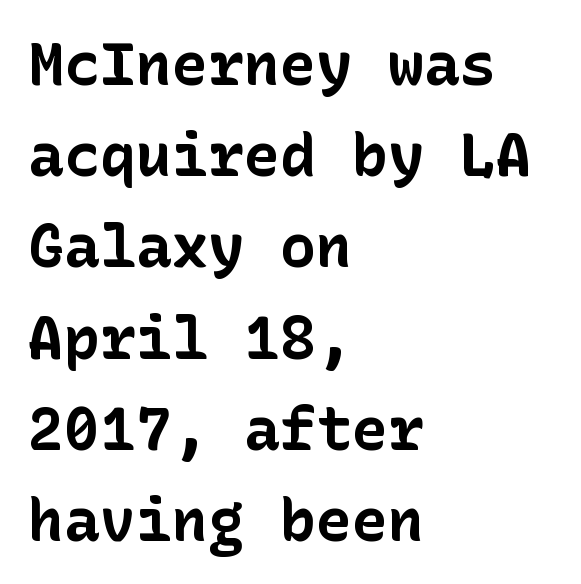
Left-aligned paragraph, ragged on the right. Thick stems and heavy bowls — unmistakably bold. Classification — sans serif. The horizontal fit of the characters is conventional and even.
